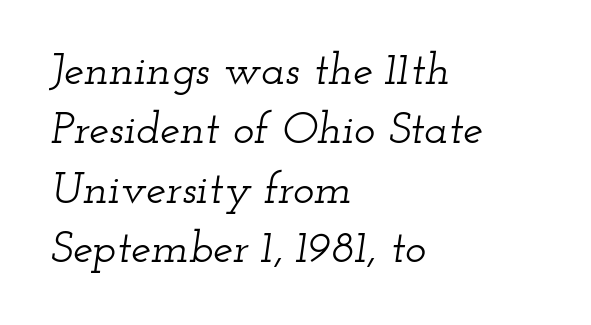
The image shows 45 px wide serif type, italic (leaning right); set left-aligned, normal line spacing (1.32x), normal letter spacing, not underlined; low stroke contrast and a small x-height.
